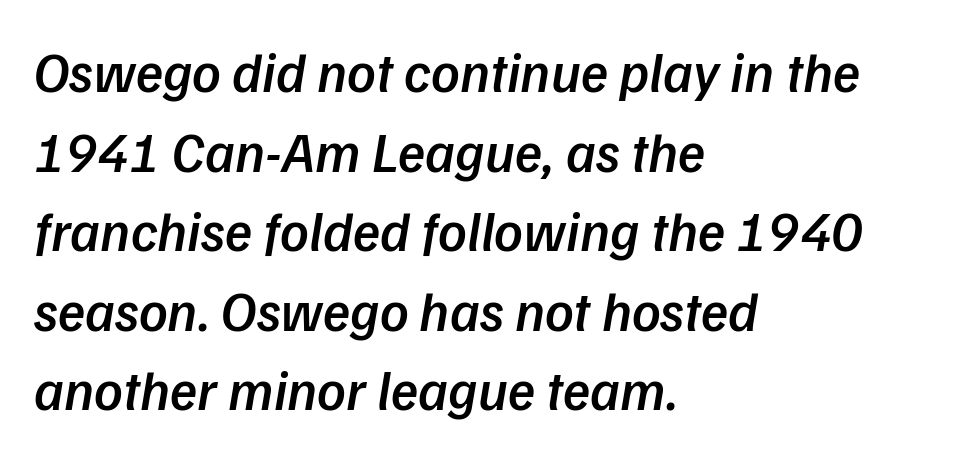
The image shows 56 px semibold type, italic (leaning right); set left-aligned, normal line spacing (1.42x), normal letter spacing, not underlined; low stroke contrast and a medium x-height.
